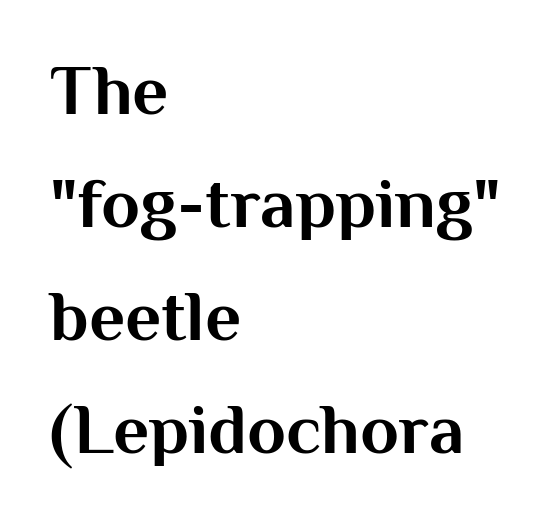
The image shows 71 px bold sans-serif type, upright; set left-aligned, normal line spacing (1.59x), normal letter spacing, not underlined; medium stroke contrast and a medium x-height.
